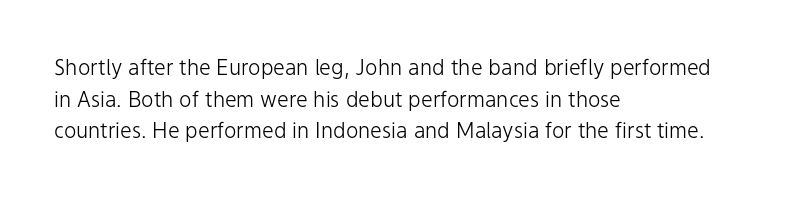
The image shows 21 px text type, upright; set left-aligned, normal line spacing (1.51x), normal letter spacing, not underlined.
